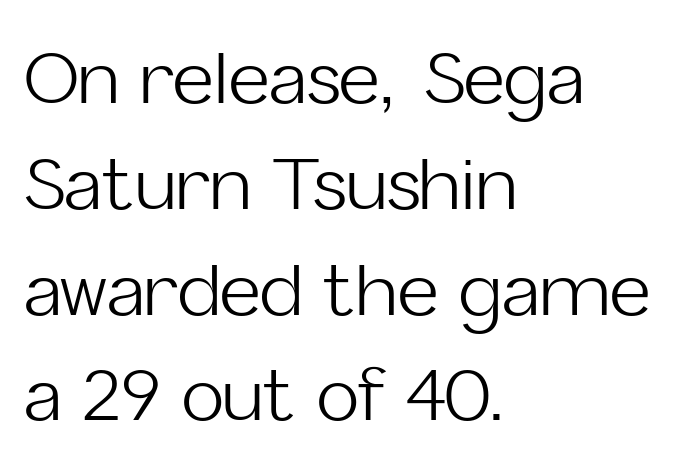
Q: Is the text bold? A: No.
Q: Is the text italic (slanted)? A: No, it is upright.
Q: Is the typeface a serif or a sans-serif typeface? A: Sans-serif.
Q: Is the text underlined? A: No.
Q: How is the paragraph aligned? A: Left-aligned.
Q: Is the spacing between letters normal or unusually wide? A: Normal.
Q: Is the spacing between lines tight, normal or loose? A: Normal.
Q: Width (condensed, normal, or wide)? A: Normal.
Q: Stroke contrast? A: Low.
Q: x-height? A: Medium.
Q: Monospaced? A: No.
